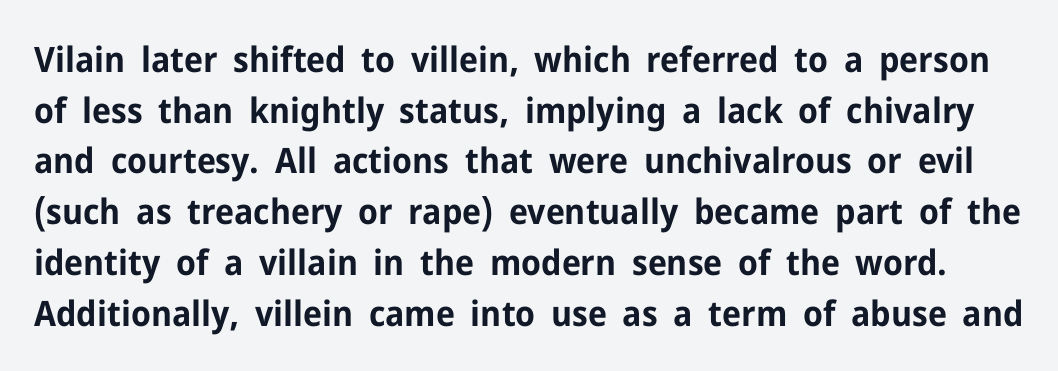
The space directly below the letters is spotless. Character widths vary here, with narrow letters taking less room than wide ones. Between one letter and the next there's only the usual sliver of space. Rows of type keep a routine distance in the vertical direction. On the weight axis this lands at bold, roughly 700.
